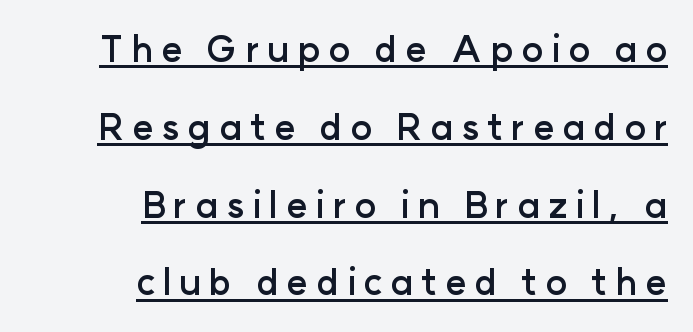
{"serif": "no", "italic": "no", "bold": "yes", "weight": "semibold", "width": "normal", "stroke_contrast": "low", "x_height": "medium", "monospaced": "no", "underline": "yes", "align": "right", "line_spacing": "loose", "line_spacing_ratio": 2.16, "letter_spacing": "wide", "letter_spacing_em": 0.22, "glyph_px": 36}
